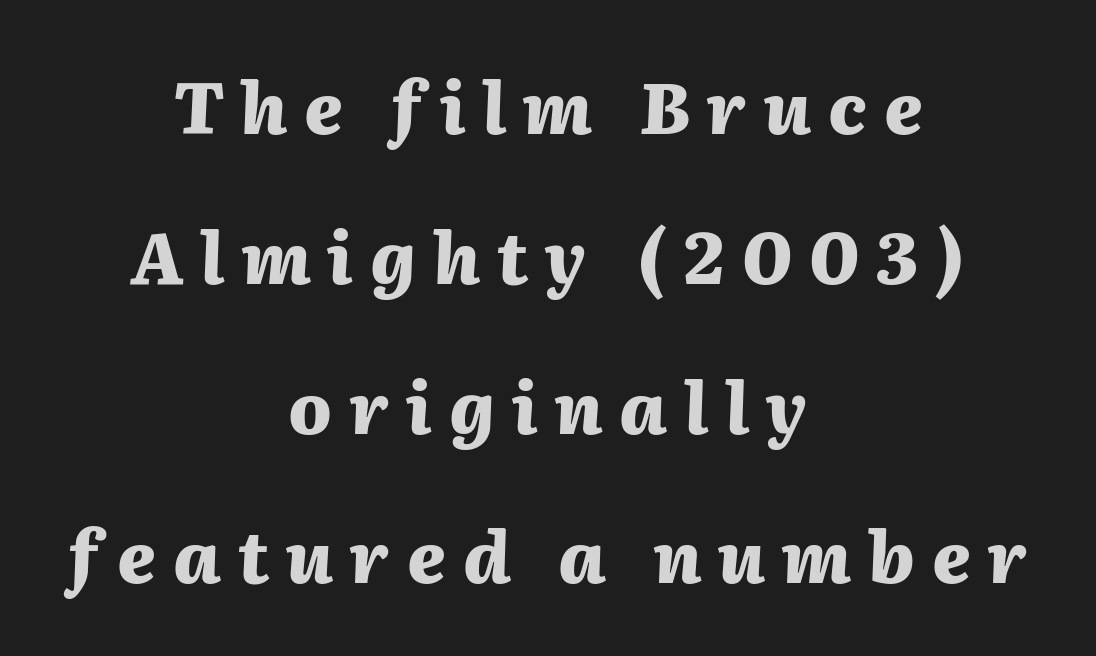
The space between consecutive lines is lavish. The letterforms stand isolated, each surrounded by extra space. Students, this is bold: see how much ink each stroke carries. Descenders hang freely into open space. This sample has the flowing, uneven cadence of proportional lettering. The passage is arranged like a title page — every line centered.
